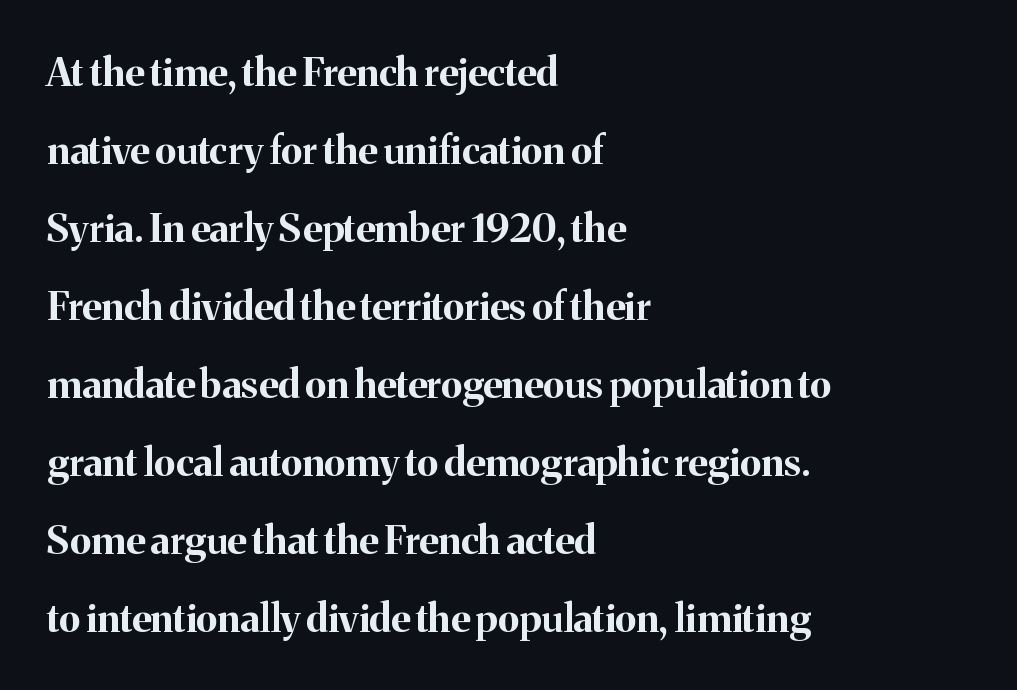
Teacher's note: observe the even left margin — that is flush-left alignment. Typographically, this falls in the serif category. The type sits square on the baseline with zero lean. Looks like regular typesetting: each glyph gets only the width it needs.
